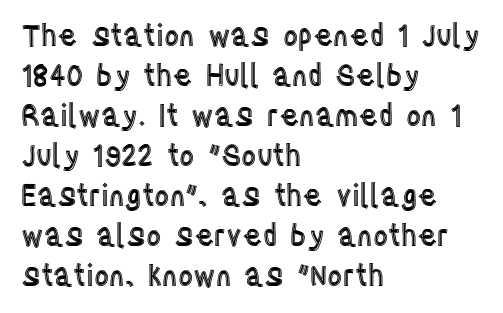
A normal amount of white space separates one row of letters from the next. Where is the straight margin? On the left. The baseline area is clear. Is this a fixed-width face? No — the glyphs have proportional, varying widths.
